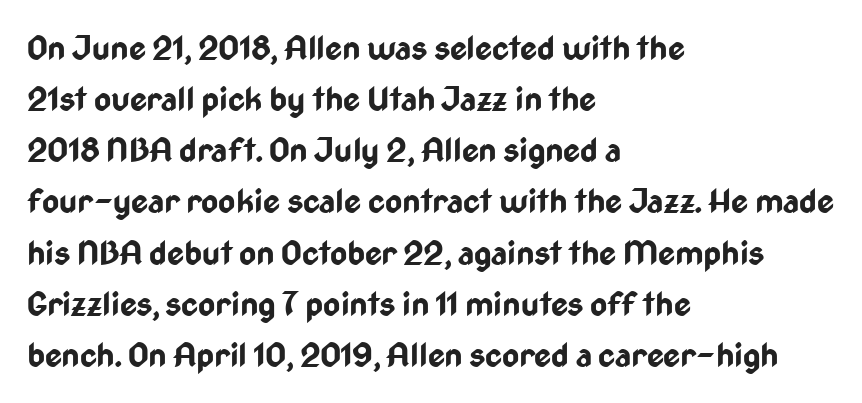
{"serif": "no", "italic": "no", "bold": "yes", "weight": "bold", "width": "condensed", "stroke_contrast": "low", "x_height": "medium", "monospaced": "no", "underline": "no", "align": "left", "line_spacing": "normal", "line_spacing_ratio": 1.55, "letter_spacing": "normal", "letter_spacing_em": 0.0, "glyph_px": 33}
